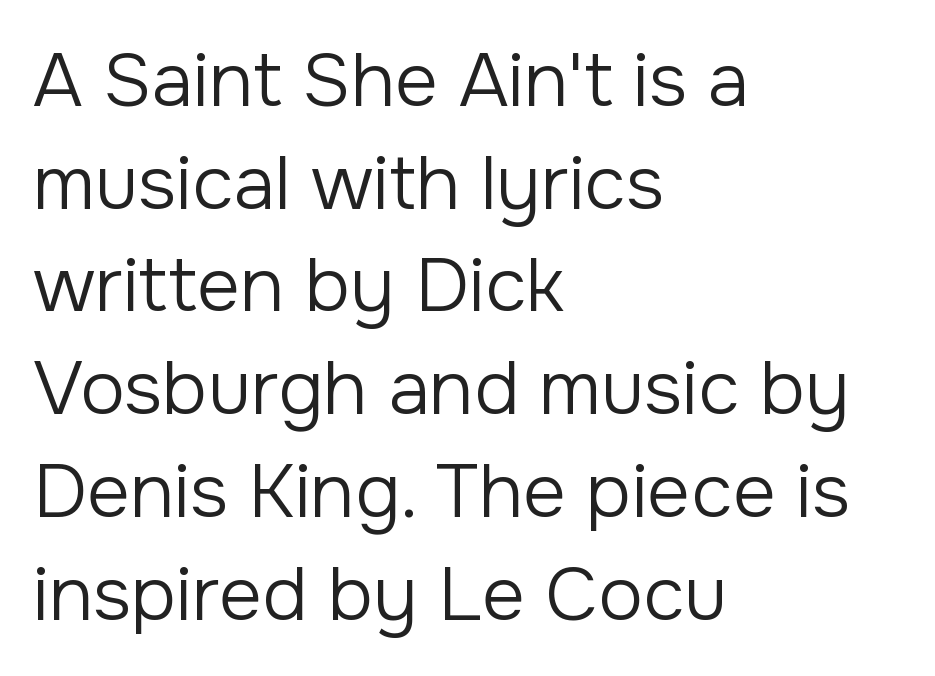
{"serif": "no", "italic": "no", "bold": "no", "weight": "regular", "width": "normal", "stroke_contrast": "low", "x_height": "medium", "monospaced": "no", "underline": "no", "align": "left", "line_spacing": "normal", "line_spacing_ratio": 1.37, "letter_spacing": "normal", "letter_spacing_em": 0.0, "glyph_px": 75}
